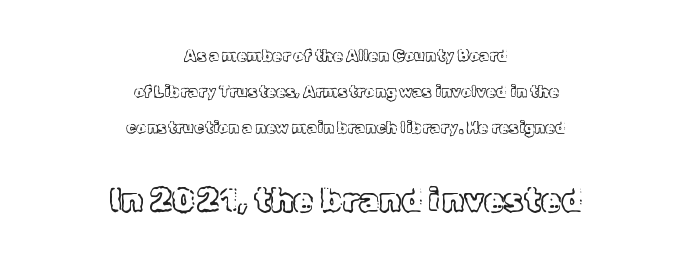
Q: Is the text italic (slanted)? A: No, it is upright.
Q: Is the text underlined? A: No.
Q: How is the paragraph aligned? A: Centered.
Q: Is the spacing between letters normal or unusually wide? A: Normal.
Q: Is the spacing between lines tight, normal or loose? A: Loose.
Q: Which block of text is set in a larger size, the first (top) or the second (bottom)? A: The second (bottom) one.
Q: Width (condensed, normal, or wide)? A: Normal.
Q: x-height? A: Medium.
Q: Monospaced? A: No.
